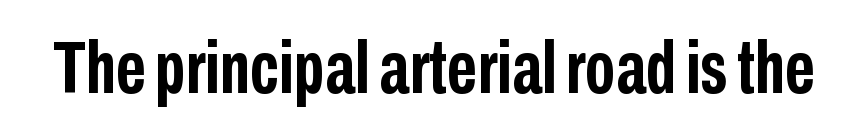
Q: Is the text bold? A: Yes.
Q: Is the text italic (slanted)? A: No, it is upright.
Q: Is the typeface a serif or a sans-serif typeface? A: Sans-serif.
Q: Is the text underlined? A: No.
Q: Is the spacing between letters normal or unusually wide? A: Normal.
Q: Width (condensed, normal, or wide)? A: Condensed.
Q: Stroke contrast? A: Low.
Q: x-height? A: Medium.
Q: Monospaced? A: No.
